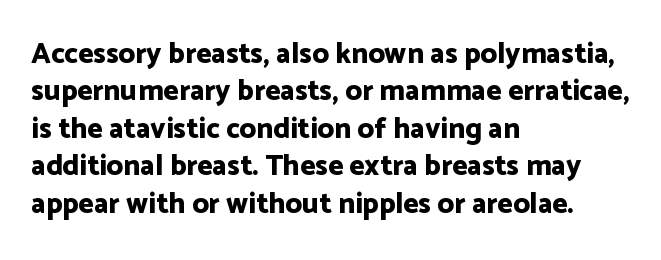
Reading down the block, your eye returns to a fixed left position each line. Vertically, the passage feels balanced, rows spaced as you'd expect. Character widths vary here, with narrow letters taking less room than wide ones. These lines keep a tight, regular rhythm from letter to letter. The typeface chosen for these lines omits serifs. Decoration check: the copy has no underline.
